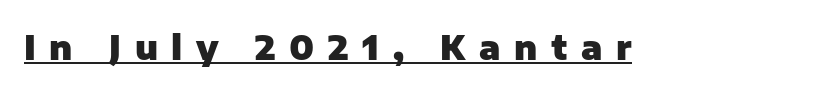
The image shows 34 px heavy sans-serif type, upright; set unusually wide letter spacing (+0.4 em), underlined; low stroke contrast and a medium x-height.
